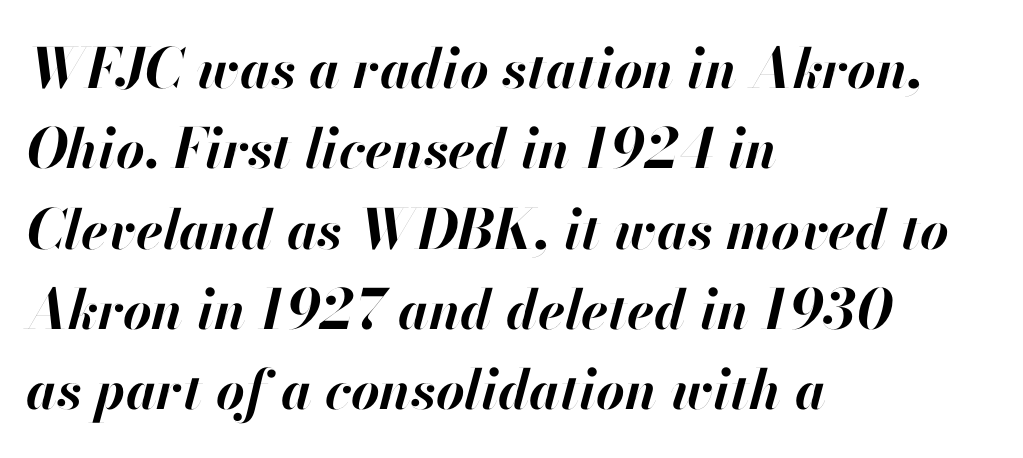
The image shows 55 px bold type, italic (leaning right); set left-aligned, normal line spacing (1.46x), normal letter spacing, not underlined; high stroke contrast and a small x-height.
